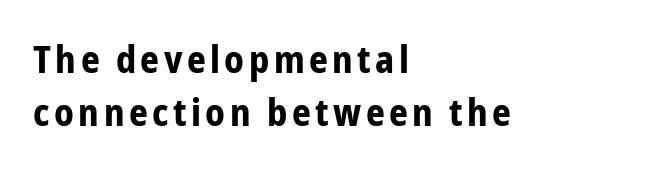
Q: Is the text bold? A: Yes.
Q: Is the text italic (slanted)? A: No, it is upright.
Q: Is the typeface a serif or a sans-serif typeface? A: Sans-serif.
Q: Is the text underlined? A: No.
Q: How is the paragraph aligned? A: Left-aligned.
Q: Is the spacing between lines tight, normal or loose? A: Normal.
Q: Width (condensed, normal, or wide)? A: Condensed.
Q: Stroke contrast? A: Low.
Q: x-height? A: Medium.
Q: Monospaced? A: No.
